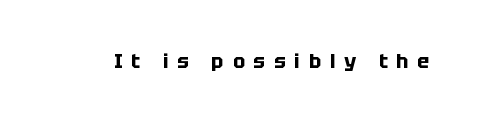
{"italic": "no", "bold": "yes", "underline": "no", "letter_spacing": "wide", "letter_spacing_em": 0.44, "glyph_px": 20}
